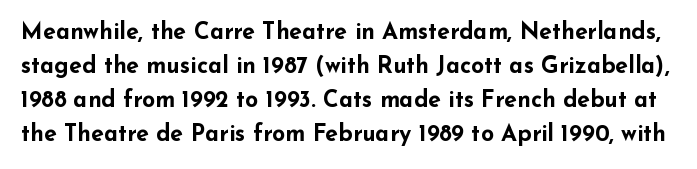
The image shows 23 px bold type, upright; set normal line spacing (1.48x), normal letter spacing, not underlined.
